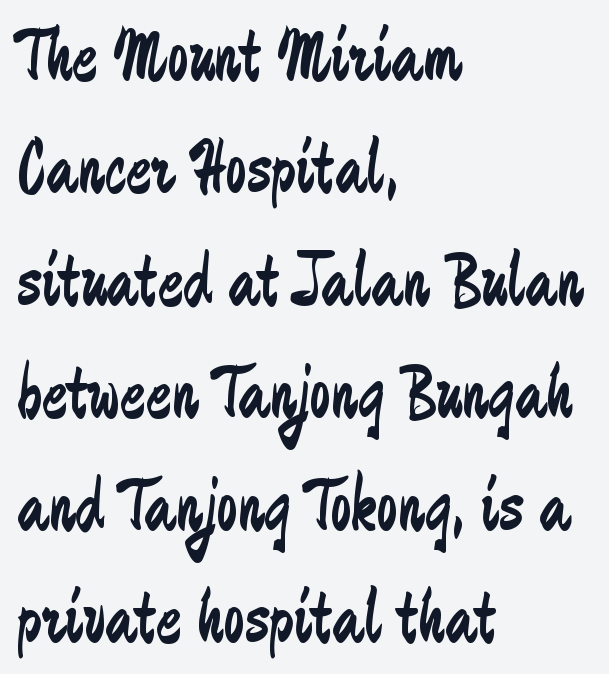
The image shows 76 px regular-weight, condensed sans-serif type; set left-aligned, normal line spacing (1.48x), normal letter spacing, not underlined; low stroke contrast and a medium x-height.
